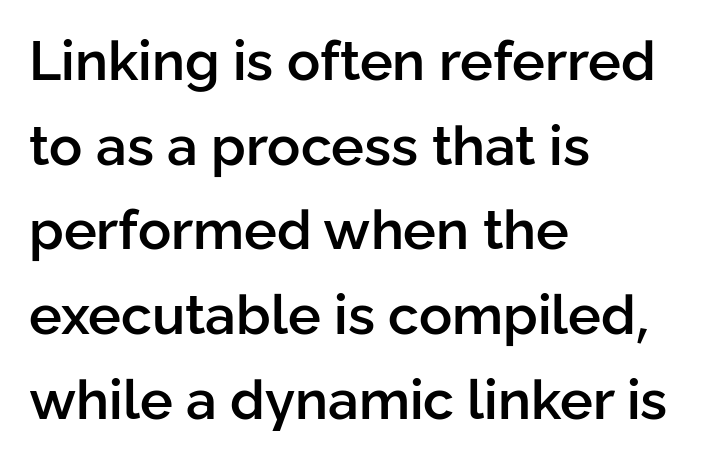
{"serif": "no", "italic": "no", "bold": "semi", "weight": "semibold", "width": "normal", "stroke_contrast": "low", "x_height": "medium", "monospaced": "no", "underline": "no", "align": "left", "line_spacing": "normal", "line_spacing_ratio": 1.54, "letter_spacing": "normal", "letter_spacing_em": 0.0, "glyph_px": 55}
